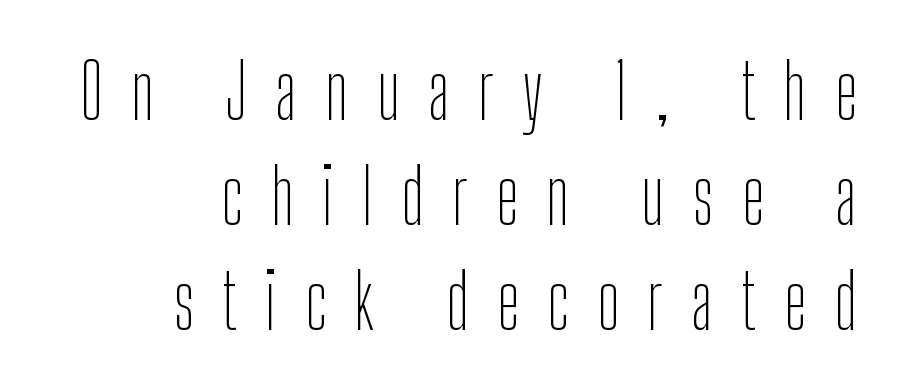
Q: Is the text bold? A: No.
Q: Is the text italic (slanted)? A: No, it is upright.
Q: Is the typeface a serif or a sans-serif typeface? A: Sans-serif.
Q: Is the text underlined? A: No.
Q: How is the paragraph aligned? A: Right-aligned.
Q: Is the spacing between letters normal or unusually wide? A: Unusually wide.
Q: Is the spacing between lines tight, normal or loose? A: Normal.
Q: Width (condensed, normal, or wide)? A: Condensed.
Q: Stroke contrast? A: Low.
Q: x-height? A: Medium.
Q: Monospaced? A: No.
